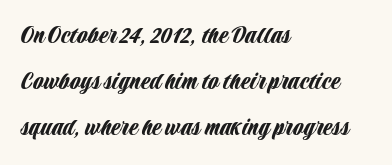
The image shows 27 px text type; set left-aligned, normal line spacing (1.7x), normal letter spacing, not underlined.
